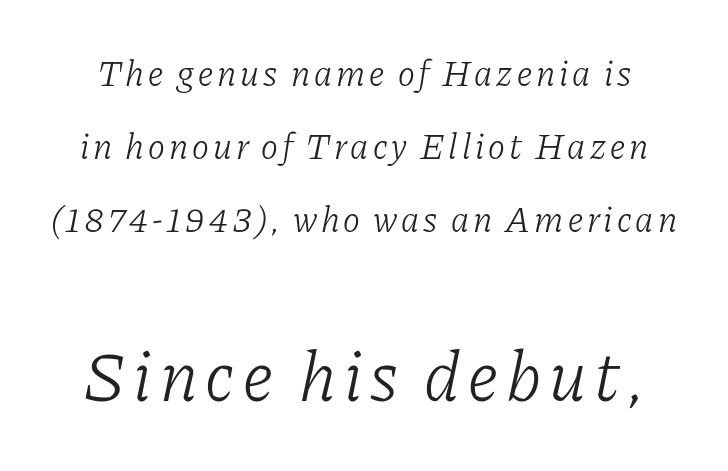
Q: Is the text bold? A: No.
Q: Is the text italic (slanted)? A: Yes, it leans right by about 11 degrees.
Q: Is the typeface a serif or a sans-serif typeface? A: Serif.
Q: Is the text underlined? A: No.
Q: Is the spacing between lines tight, normal or loose? A: Loose.
Q: Which block of text is set in a larger size, the first (top) or the second (bottom)? A: The second (bottom) one.
Q: Width (condensed, normal, or wide)? A: Normal.
Q: Stroke contrast? A: Low.
Q: x-height? A: Medium.
Q: Monospaced? A: No.
